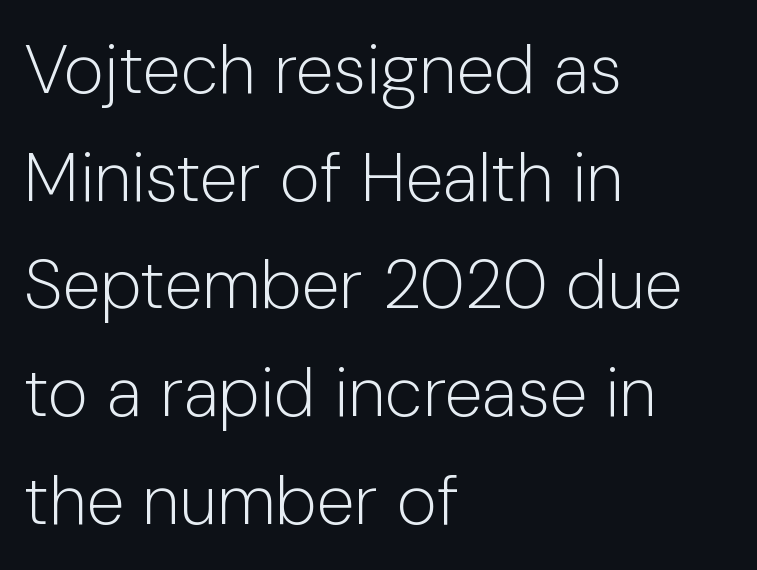
Q: Is the text bold? A: No.
Q: Is the text italic (slanted)? A: No, it is upright.
Q: Is the typeface a serif or a sans-serif typeface? A: Sans-serif.
Q: Is the text underlined? A: No.
Q: How is the paragraph aligned? A: Left-aligned.
Q: Is the spacing between letters normal or unusually wide? A: Normal.
Q: Is the spacing between lines tight, normal or loose? A: Normal.
Q: Width (condensed, normal, or wide)? A: Normal.
Q: Stroke contrast? A: Low.
Q: x-height? A: Medium.
Q: Monospaced? A: No.
